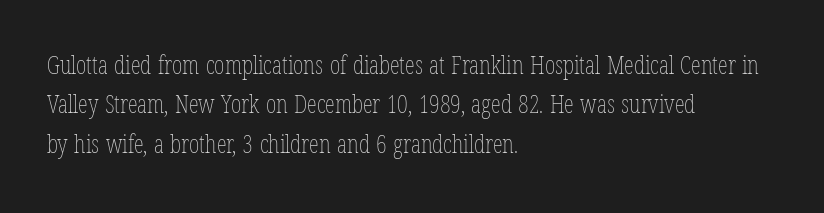
Q: Is the text bold? A: No.
Q: Is the text italic (slanted)? A: No, it is upright.
Q: Is the text underlined? A: No.
Q: How is the paragraph aligned? A: Left-aligned.
Q: Is the spacing between letters normal or unusually wide? A: Normal.
Q: Is the spacing between lines tight, normal or loose? A: Normal.
